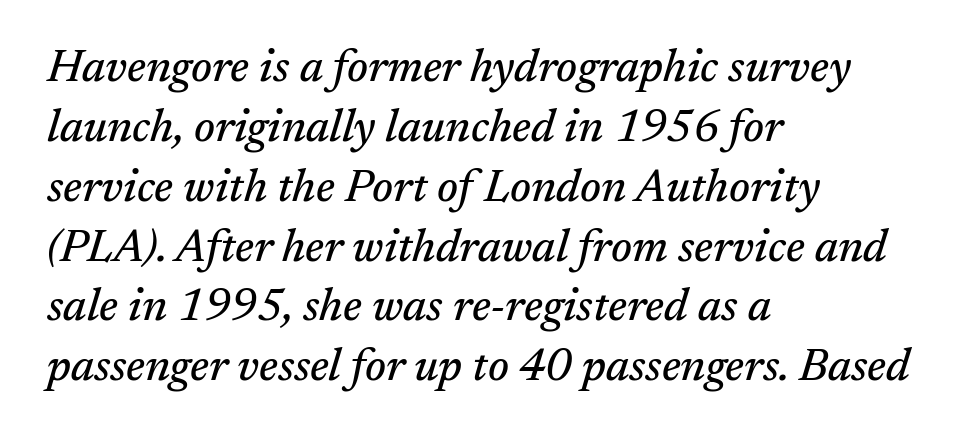
The image shows 45 px serif type, italic (leaning right); set left-aligned, normal line spacing (1.33x), normal letter spacing, not underlined; medium stroke contrast and a medium x-height.
